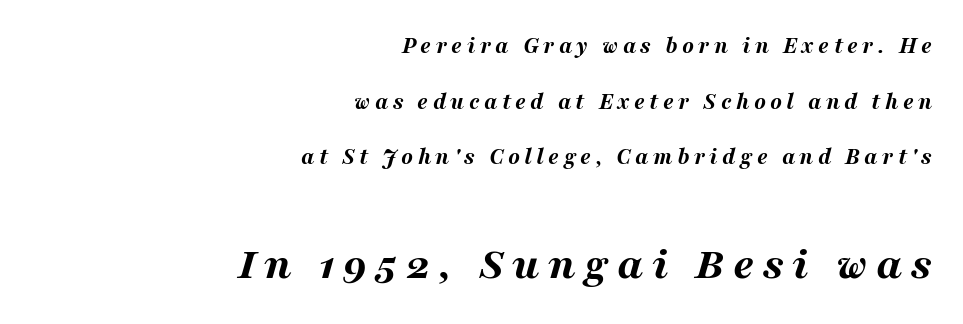
{"italic": "yes", "lean": "right", "slant_degrees": 16, "bold": "yes", "weight": "bold", "width": "wide", "stroke_contrast": "medium", "x_height": "medium", "monospaced": "no", "underline": "no", "align": "right", "line_spacing": "loose", "line_spacing_ratio": 2.32, "larger_block": "second", "size_ratio": 1.96, "glyph_px": 47}
